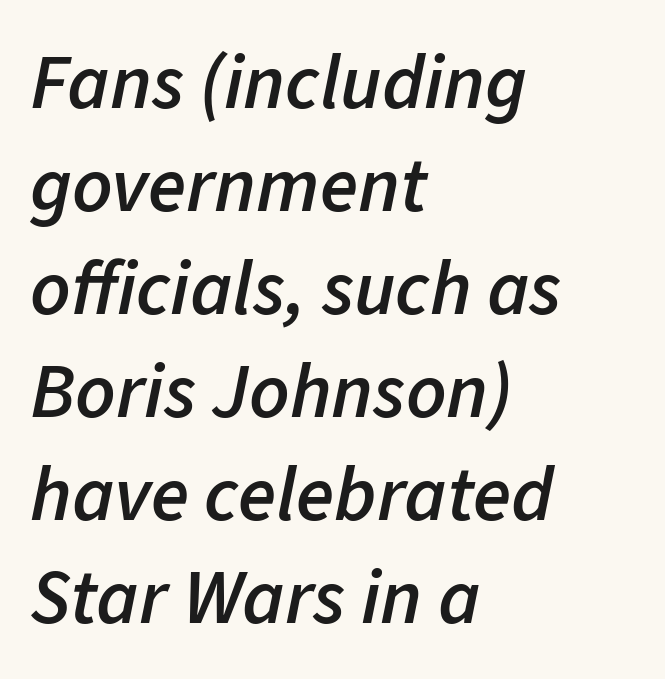
Moderately thickened strokes mark this as semibold type. The glyphs look as if they've been sheared to an angle. Compared with a centered layout, this one pins lines to the left instead. Quick note: underline off. There is no visible air inserted between adjacent glyphs. Vertically, the passage feels balanced, rows spaced as you'd expect.
